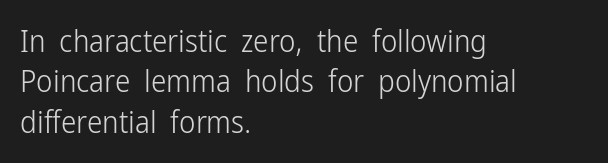
The image shows 31 px light, condensed sans-serif type, upright; set left-aligned, normal line spacing (1.3x), normal letter spacing, not underlined; low stroke contrast and a medium x-height.
